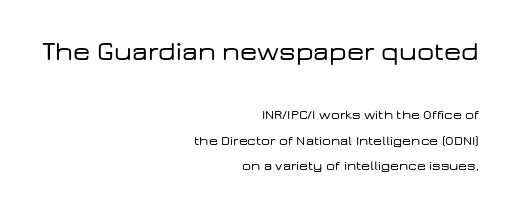
{"italic": "no", "underline": "no", "align": "right", "line_spacing_ratio": 1.81, "letter_spacing": "normal", "letter_spacing_em": 0.0, "larger_block": "first", "size_ratio": 1.93, "glyph_px": 27}
